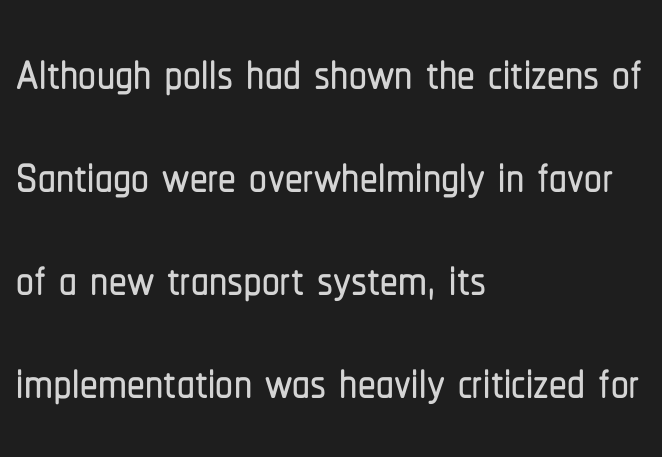
Q: Is the text italic (slanted)? A: No, it is upright.
Q: Is the typeface a serif or a sans-serif typeface? A: Sans-serif.
Q: Is the text underlined? A: No.
Q: How is the paragraph aligned? A: Left-aligned.
Q: Is the spacing between letters normal or unusually wide? A: Normal.
Q: Is the spacing between lines tight, normal or loose? A: Normal.
Q: Width (condensed, normal, or wide)? A: Condensed.
Q: Stroke contrast? A: Low.
Q: x-height? A: Medium.
Q: Monospaced? A: No.
